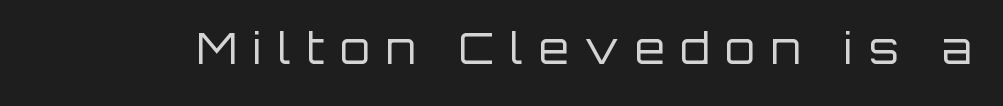
{"serif": "no", "italic": "no", "bold": "no", "weight": "regular", "width": "normal", "stroke_contrast": "low", "x_height": "large", "monospaced": "no", "underline": "no", "letter_spacing": "wide", "letter_spacing_em": 0.37, "glyph_px": 43}
